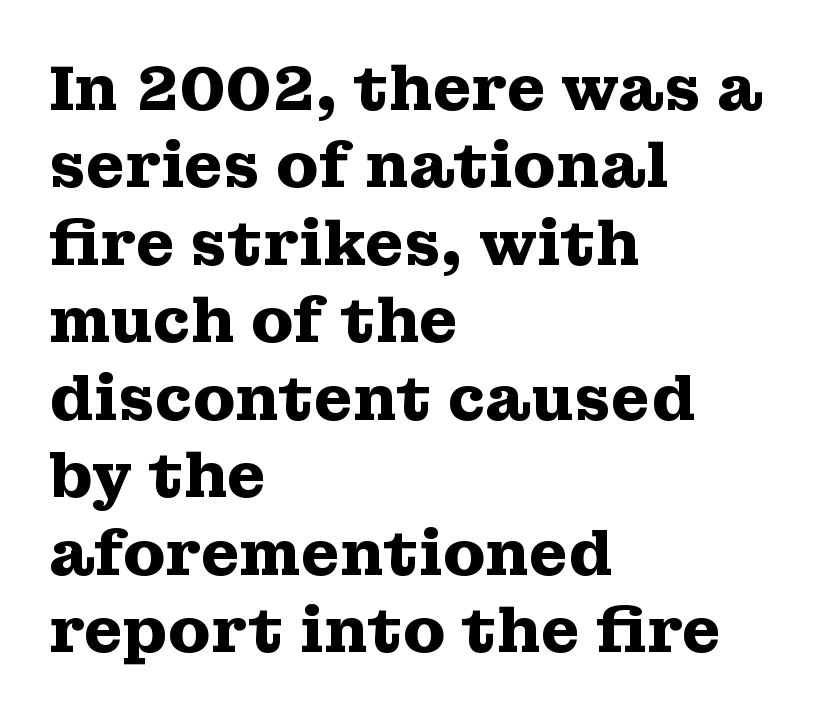
The designer left line spacing at the default. Nothing unusual about the tracking: characters are spaced as the font intends. As a designer I'd log this as weight 700, bold. Nobody drew a line under any word here. A typesetter would call this proportional, since set widths differ per character. Notice how the stems are strictly vertical — no italics here.
